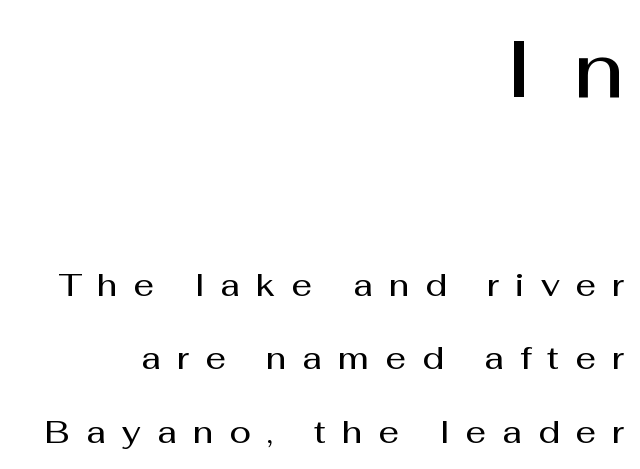
The image shows 80 px semibold sans-serif type, upright; set right-aligned, loose line spacing (2.29x), unusually wide letter spacing (+0.5 em), not underlined; the first (top) block is 2.5x larger; medium stroke contrast and a medium x-height.
